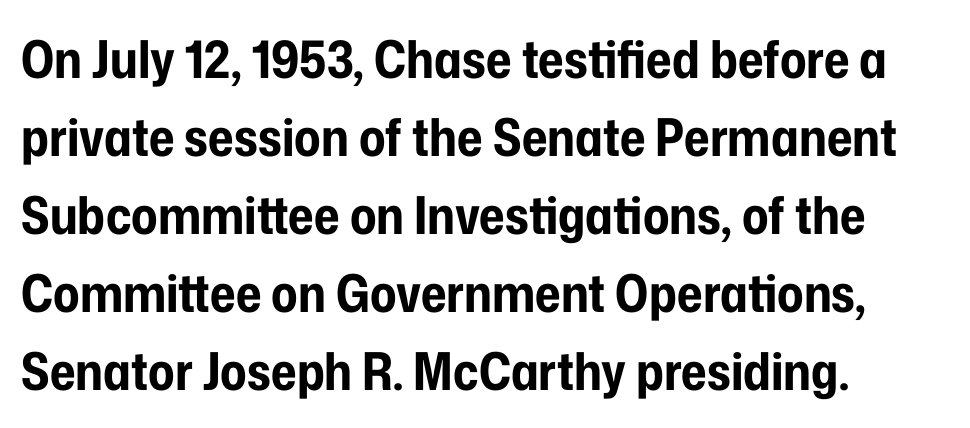
{"serif": "no", "italic": "no", "bold": "yes", "weight": "bold", "width": "condensed", "stroke_contrast": "low", "x_height": "medium", "monospaced": "no", "underline": "no", "align": "left", "line_spacing": "normal", "line_spacing_ratio": 1.5, "letter_spacing": "normal", "letter_spacing_em": 0.0, "glyph_px": 52}
